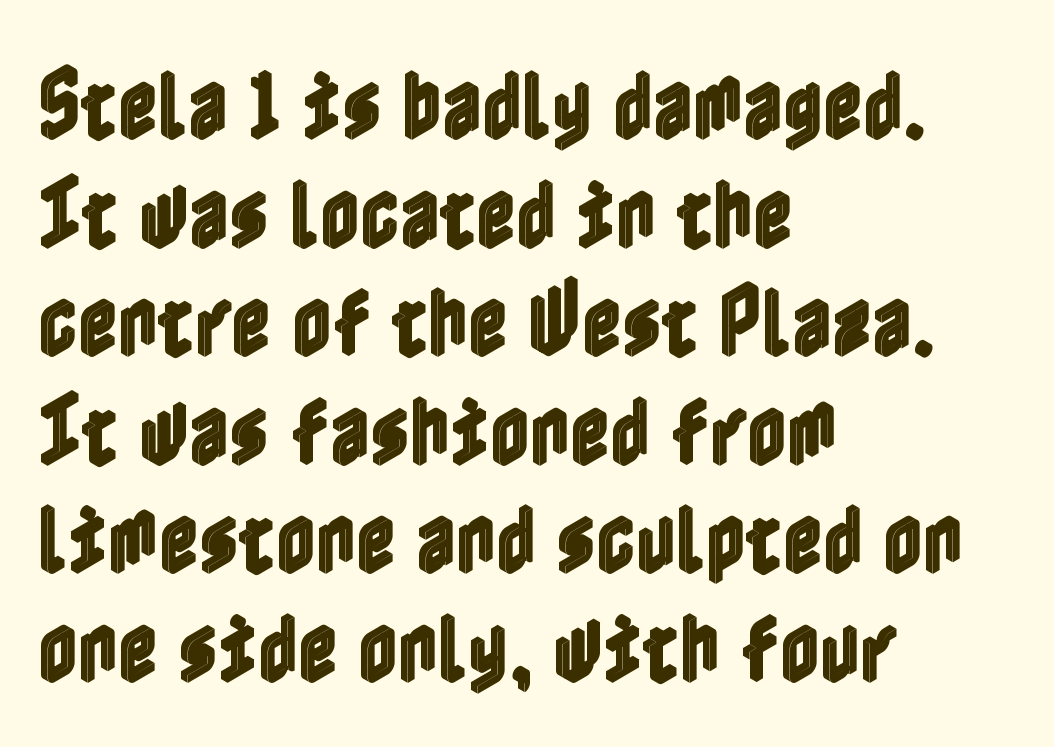
Q: Is the text italic (slanted)? A: No, it is upright.
Q: Is the text underlined? A: No.
Q: How is the paragraph aligned? A: Left-aligned.
Q: Is the spacing between letters normal or unusually wide? A: Normal.
Q: Is the spacing between lines tight, normal or loose? A: Normal.
Q: Width (condensed, normal, or wide)? A: Condensed.
Q: x-height? A: Medium.
